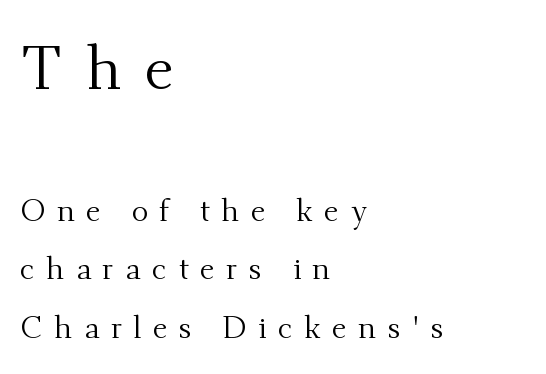
Q: Is the text bold? A: No.
Q: Is the text italic (slanted)? A: No, it is upright.
Q: Is the typeface a serif or a sans-serif typeface? A: Serif.
Q: Is the text underlined? A: No.
Q: How is the paragraph aligned? A: Left-aligned.
Q: Is the spacing between letters normal or unusually wide? A: Unusually wide.
Q: Which block of text is set in a larger size, the first (top) or the second (bottom)? A: The first (top) one.
Q: Width (condensed, normal, or wide)? A: Normal.
Q: Stroke contrast? A: Medium.
Q: x-height? A: Small.
Q: Monospaced? A: No.
